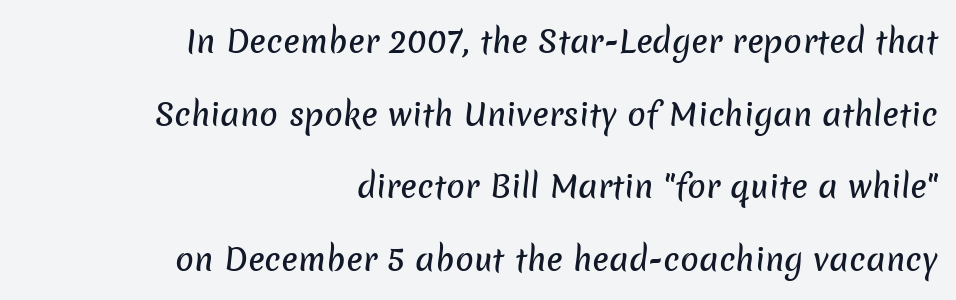
{"serif": "no", "width": "normal", "stroke_contrast": "low", "x_height": "medium", "monospaced": "no", "underline": "no", "align": "right", "line_spacing": "loose", "line_spacing_ratio": 2.34, "letter_spacing": "normal", "letter_spacing_em": 0.0, "glyph_px": 31}
